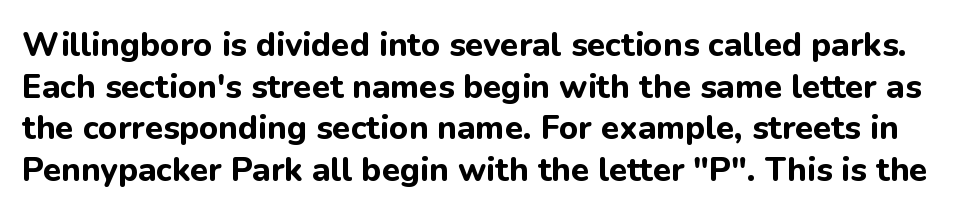
{"serif": "no", "italic": "no", "bold": "yes", "weight": "bold", "width": "normal", "stroke_contrast": "low", "x_height": "medium", "monospaced": "no", "underline": "no", "line_spacing": "normal", "line_spacing_ratio": 1.26, "letter_spacing": "normal", "letter_spacing_em": 0.0, "glyph_px": 33}
